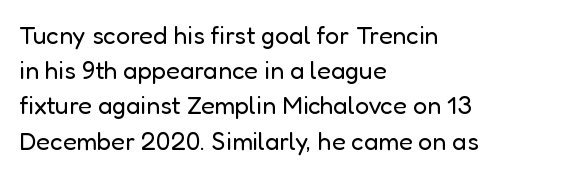
Weight: not bold — regular or lighter. Summary of vertical rhythm: regular, with standard interline spacing. Italic? Not at all — the glyphs are vertical. Words appear dense and cohesive because spacing is normal. Glance below the letters and you will spot only blank space.
